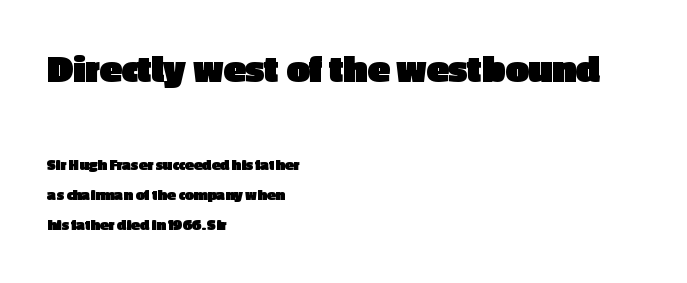
{"serif": "no", "italic": "no", "bold": "yes", "weight": "heavy", "width": "normal", "x_height": "medium", "monospaced": "no", "underline": "no", "align": "left", "line_spacing_ratio": 1.87, "letter_spacing": "normal", "letter_spacing_em": 0.0, "larger_block": "first", "size_ratio": 2.56, "glyph_px": 41}
